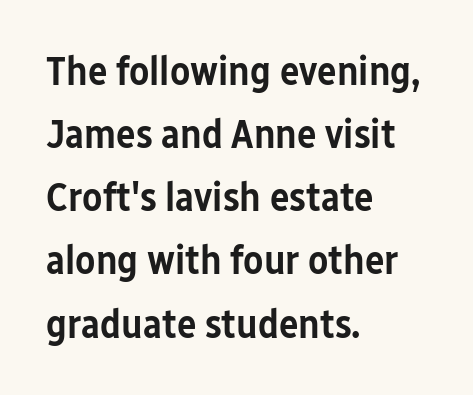
The image shows 41 px semibold, condensed sans-serif type, upright; set left-aligned, normal line spacing (1.54x), normal letter spacing, not underlined; low stroke contrast and a medium x-height.
